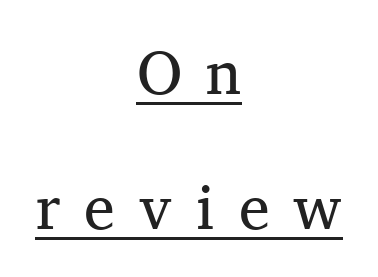
The image shows 62 px regular-weight serif type, upright; set centered, loose line spacing (2.18x), unusually wide letter spacing (+0.39 em), underlined; medium stroke contrast and a medium x-height.
